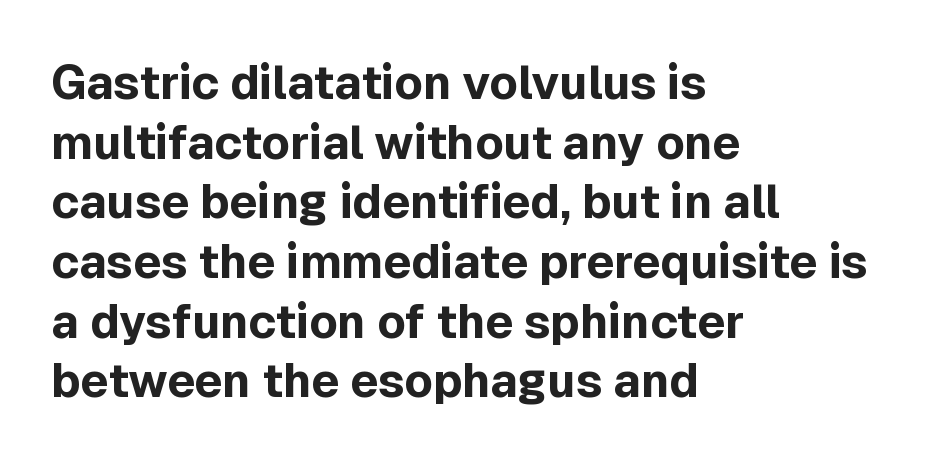
A normal amount of white space separates one row of letters from the next. Caption: bold face, heavy strokes. In terms of letterform style, serifs are entirely absent. These lines are set flush left with a ragged right edge. Clear beneath every line of the passage.
